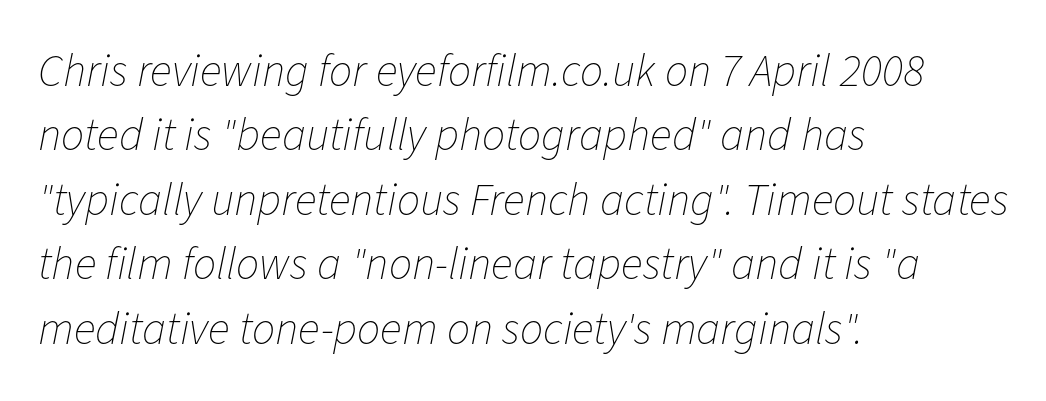
{"italic": "yes", "lean": "right", "slant_degrees": 11, "bold": "no", "weight": "thin", "width": "normal", "stroke_contrast": "low", "x_height": "medium", "monospaced": "no", "underline": "no", "align": "left", "line_spacing": "normal", "line_spacing_ratio": 1.4, "letter_spacing": "normal", "letter_spacing_em": 0.0, "glyph_px": 46}
